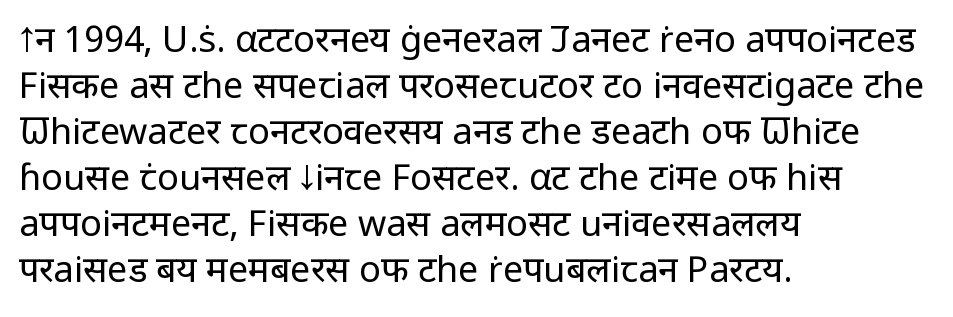
{"serif": "no", "italic": "no", "bold": "no", "weight": "regular", "width": "normal", "stroke_contrast": "low", "x_height": "medium", "monospaced": "no", "underline": "no", "align": "left", "line_spacing": "normal", "line_spacing_ratio": 1.28, "letter_spacing": "normal", "letter_spacing_em": 0.0, "glyph_px": 36}
